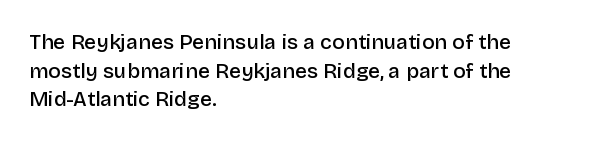
Q: Is the text bold? A: Semi-bold.
Q: Is the text italic (slanted)? A: No, it is upright.
Q: Is the text underlined? A: No.
Q: How is the paragraph aligned? A: Left-aligned.
Q: Is the spacing between letters normal or unusually wide? A: Normal.
Q: Is the spacing between lines tight, normal or loose? A: Normal.
